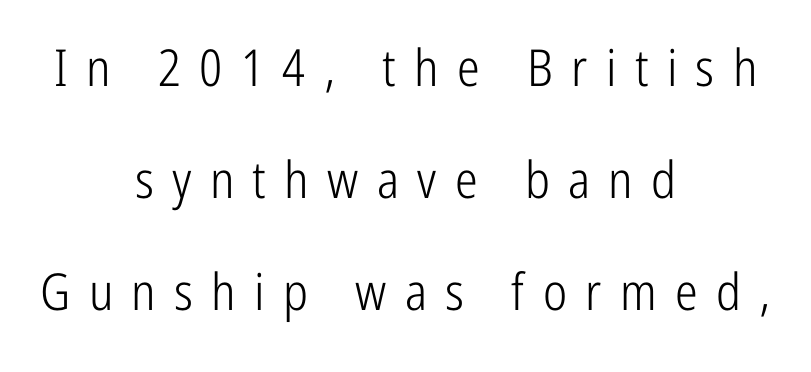
{"serif": "no", "italic": "no", "bold": "no", "weight": "light", "width": "condensed", "stroke_contrast": "low", "x_height": "medium", "monospaced": "no", "underline": "no", "align": "center", "line_spacing": "loose", "line_spacing_ratio": 2.2, "letter_spacing": "wide", "letter_spacing_em": 0.36, "glyph_px": 51}
